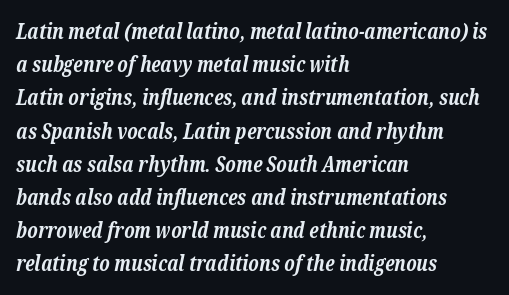
What's the leading like? Ordinary, nothing unusual. Is the block centered? No — it sits flush against the left margin. Inter-character spacing is left at the font's built-in metrics. How heavy is the stroke? Heavy — this is a bold. Lines of text with bare space underneath.
